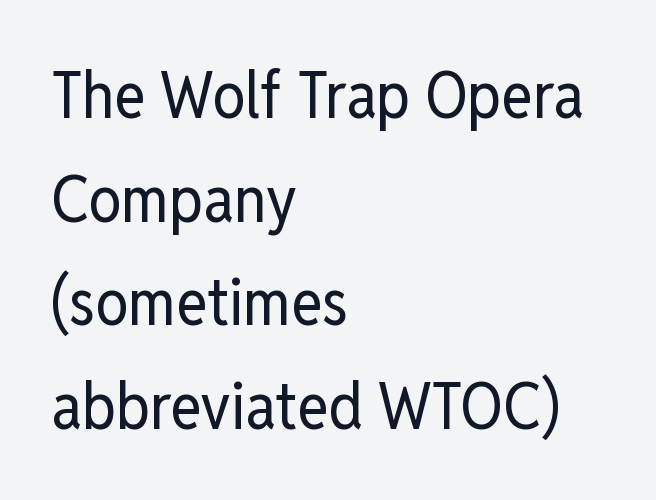
Q: Is the text bold? A: No.
Q: Is the text italic (slanted)? A: No, it is upright.
Q: Is the typeface a serif or a sans-serif typeface? A: Sans-serif.
Q: Is the text underlined? A: No.
Q: How is the paragraph aligned? A: Left-aligned.
Q: Is the spacing between letters normal or unusually wide? A: Normal.
Q: Is the spacing between lines tight, normal or loose? A: Normal.
Q: Width (condensed, normal, or wide)? A: Condensed.
Q: Stroke contrast? A: Low.
Q: x-height? A: Medium.
Q: Monospaced? A: No.
